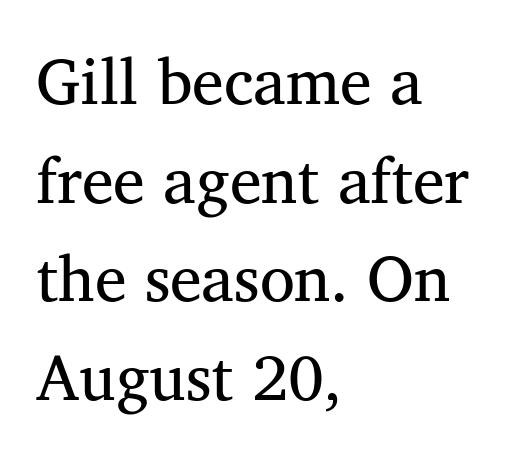
{"serif": "yes", "italic": "no", "bold": "no", "weight": "regular", "width": "normal", "stroke_contrast": "medium", "x_height": "medium", "monospaced": "no", "underline": "no", "align": "left", "line_spacing": "normal", "line_spacing_ratio": 1.54, "letter_spacing": "normal", "letter_spacing_em": 0.0, "glyph_px": 64}
